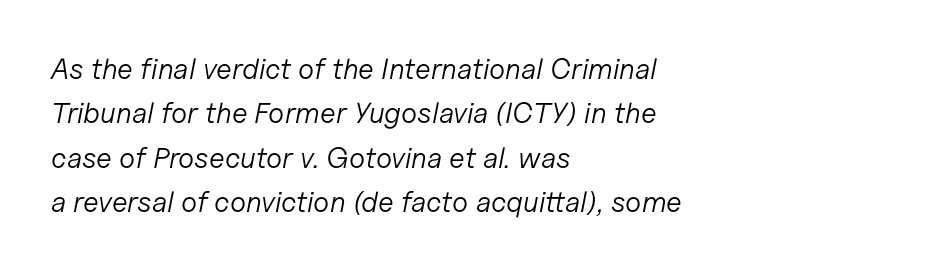
Q: Is the text bold? A: No.
Q: Is the text italic (slanted)? A: Yes, it leans right by about 11 degrees.
Q: Is the text underlined? A: No.
Q: How is the paragraph aligned? A: Left-aligned.
Q: Is the spacing between letters normal or unusually wide? A: Normal.
Q: Is the spacing between lines tight, normal or loose? A: Normal.
Q: Width (condensed, normal, or wide)? A: Normal.
Q: Stroke contrast? A: Low.
Q: x-height? A: Medium.
Q: Monospaced? A: No.
